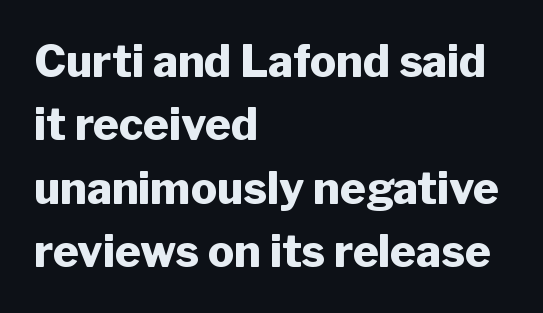
Q: Is the text bold? A: Yes.
Q: Is the text italic (slanted)? A: No, it is upright.
Q: Is the typeface a serif or a sans-serif typeface? A: Sans-serif.
Q: Is the text underlined? A: No.
Q: How is the paragraph aligned? A: Left-aligned.
Q: Is the spacing between letters normal or unusually wide? A: Normal.
Q: Is the spacing between lines tight, normal or loose? A: Normal.
Q: Width (condensed, normal, or wide)? A: Normal.
Q: Stroke contrast? A: Low.
Q: x-height? A: Medium.
Q: Monospaced? A: No.
